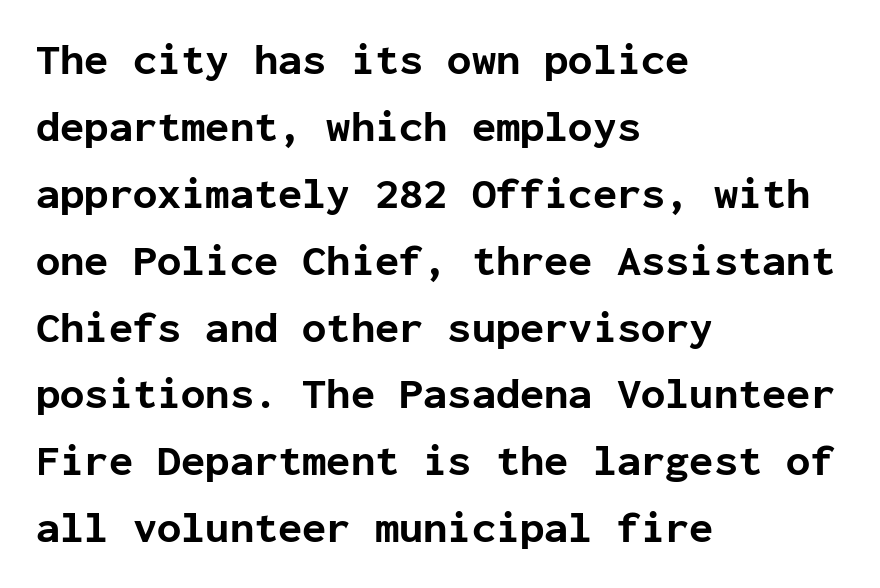
These lines keep a tight, regular rhythm from letter to letter. Are there feet on the stems? There aren't — it's a sans. A classic flush-left, rag-right setting is used for this passage. Ordinary non-slanted type is in use. Unmarked baselines from the first word to the last. The block of text has a typical density, with ordinary space between rows.
